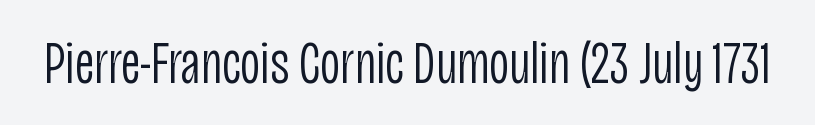
Q: Is the text bold? A: No.
Q: Is the text italic (slanted)? A: No, it is upright.
Q: Is the typeface a serif or a sans-serif typeface? A: Sans-serif.
Q: Is the text underlined? A: No.
Q: Is the spacing between letters normal or unusually wide? A: Normal.
Q: Width (condensed, normal, or wide)? A: Condensed.
Q: Stroke contrast? A: Low.
Q: x-height? A: Large.
Q: Monospaced? A: No.
